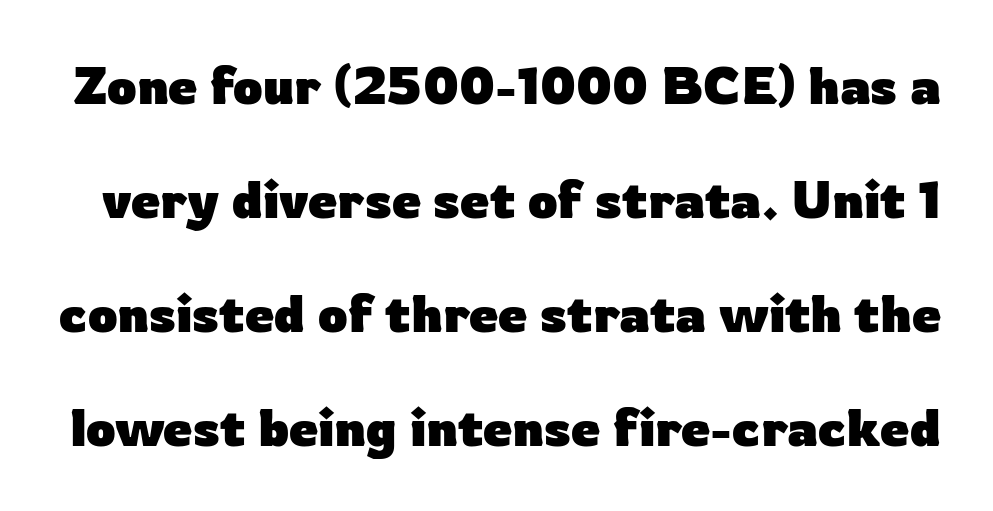
{"serif": "no", "italic": "no", "bold": "yes", "weight": "heavy", "width": "normal", "stroke_contrast": "low", "x_height": "medium", "monospaced": "no", "underline": "no", "line_spacing": "loose", "line_spacing_ratio": 2.19, "letter_spacing": "normal", "letter_spacing_em": 0.0, "glyph_px": 52}
